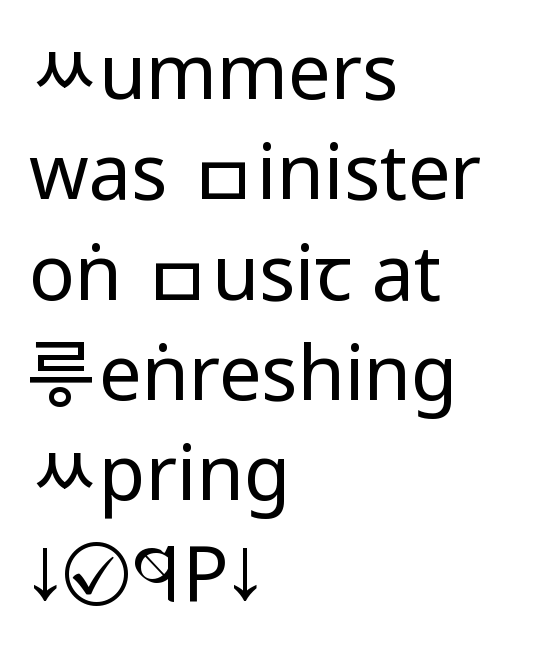
{"serif": "no", "italic": "no", "bold": "no", "weight": "regular", "width": "condensed", "stroke_contrast": "low", "x_height": "large", "monospaced": "no", "underline": "no", "align": "left", "line_spacing": "normal", "line_spacing_ratio": 1.32, "letter_spacing": "normal", "letter_spacing_em": 0.0, "glyph_px": 76}
